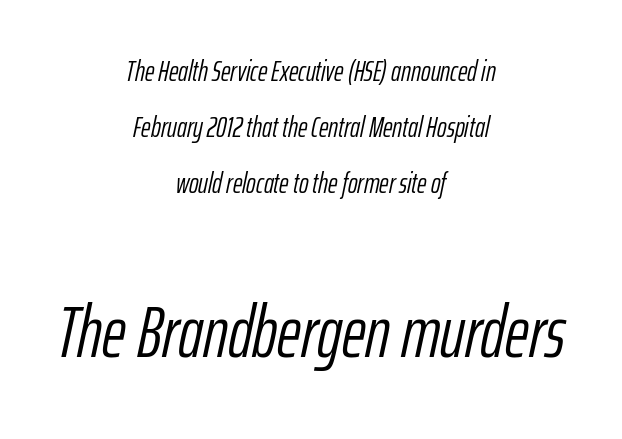
Q: Is the text bold? A: No.
Q: Is the text italic (slanted)? A: Yes, it leans right by about 12 degrees.
Q: Is the text underlined? A: No.
Q: How is the paragraph aligned? A: Centered.
Q: Is the spacing between letters normal or unusually wide? A: Normal.
Q: Is the spacing between lines tight, normal or loose? A: Loose.
Q: Which block of text is set in a larger size, the first (top) or the second (bottom)? A: The second (bottom) one.
Q: Width (condensed, normal, or wide)? A: Condensed.
Q: Stroke contrast? A: Low.
Q: x-height? A: Medium.
Q: Monospaced? A: No.
